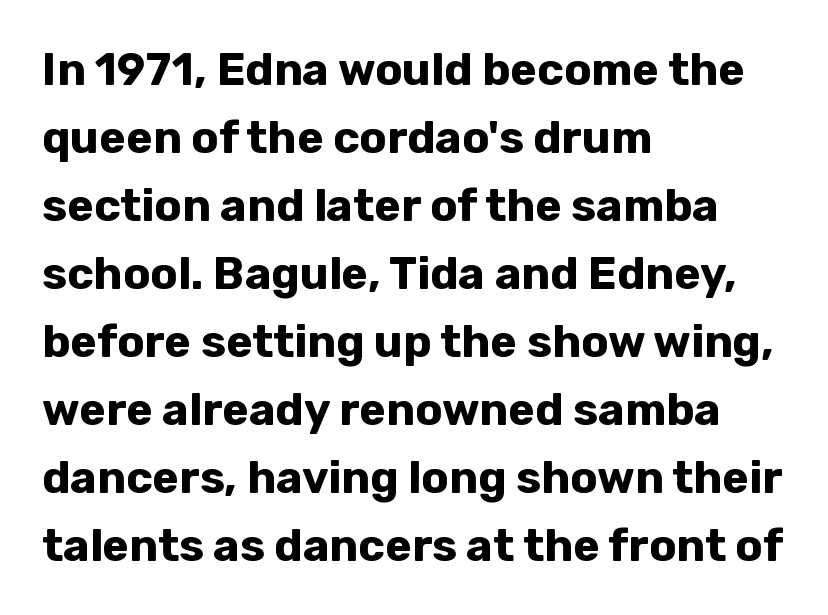
The image shows 45 px bold sans-serif type, upright; set left-aligned, normal line spacing (1.51x), normal letter spacing, not underlined; low stroke contrast and a medium x-height.
